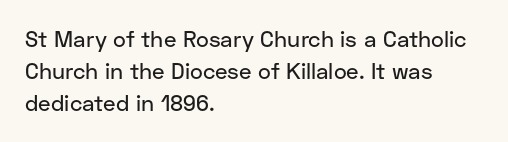
Q: Is the text italic (slanted)? A: No, it is upright.
Q: Is the text underlined? A: No.
Q: How is the paragraph aligned? A: Left-aligned.
Q: Is the spacing between letters normal or unusually wide? A: Normal.
Q: Is the spacing between lines tight, normal or loose? A: Normal.
